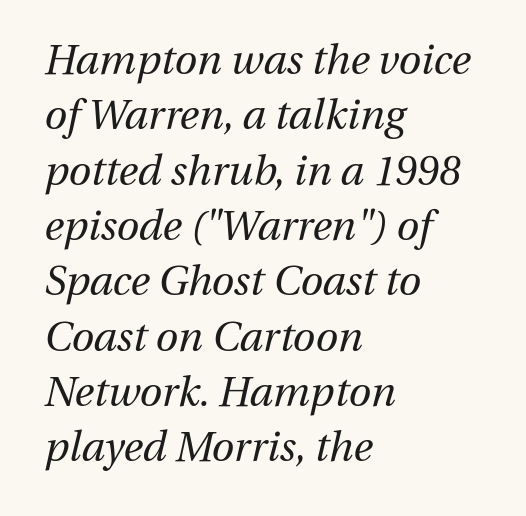
The image shows 41 px regular-weight type, italic (leaning right); set left-aligned, normal line spacing (1.35x), normal letter spacing, not underlined; medium stroke contrast and a medium x-height.
